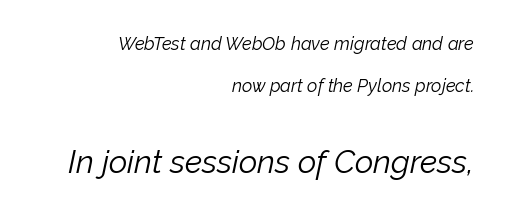
Typeset ragged left — the right edge is the straight one. Designer's note — italics engaged. Stroke mass is kept to a normal reading level or below. The line-height multiplier appears high, well above default. Varying glyph widths throughout — classic text-font behaviour.
